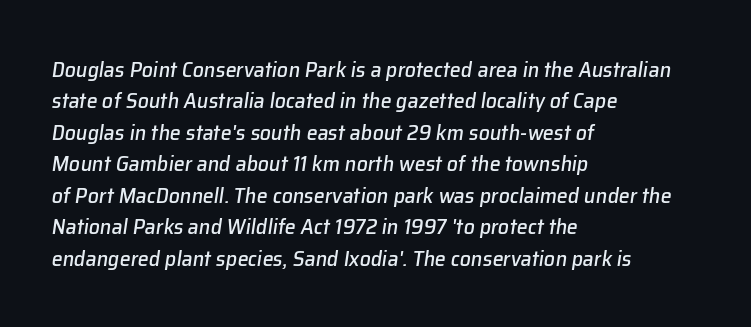
{"italic": "yes", "lean": "right", "slant_degrees": 8, "underline": "no", "align": "left", "line_spacing": "normal", "line_spacing_ratio": 1.43, "letter_spacing": "normal", "letter_spacing_em": 0.0, "glyph_px": 22}
